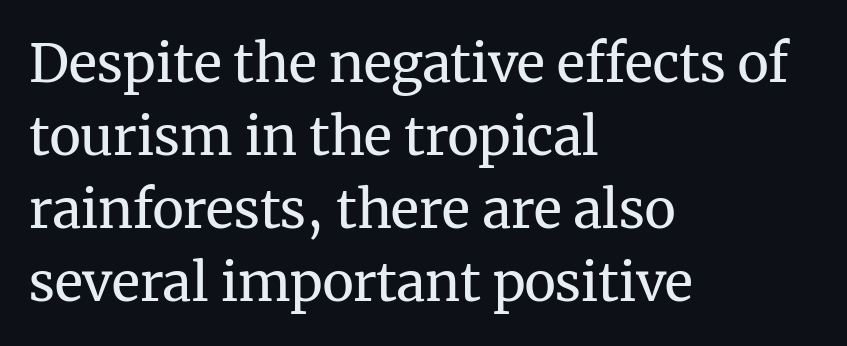
Q: Is the text bold? A: No.
Q: Is the text italic (slanted)? A: No, it is upright.
Q: Is the typeface a serif or a sans-serif typeface? A: Serif.
Q: Is the text underlined? A: No.
Q: How is the paragraph aligned? A: Left-aligned.
Q: Is the spacing between letters normal or unusually wide? A: Normal.
Q: Is the spacing between lines tight, normal or loose? A: Normal.
Q: Width (condensed, normal, or wide)? A: Normal.
Q: Stroke contrast? A: Medium.
Q: x-height? A: Medium.
Q: Monospaced? A: No.
